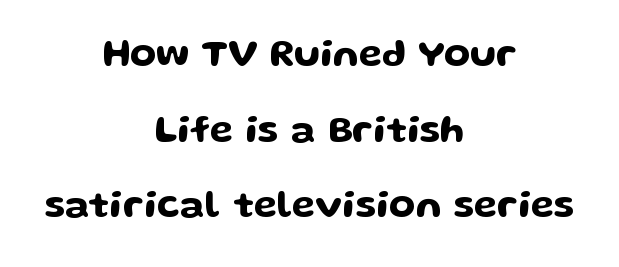
Q: Is the text italic (slanted)? A: No, it is upright.
Q: Is the typeface a serif or a sans-serif typeface? A: Sans-serif.
Q: Is the text underlined? A: No.
Q: How is the paragraph aligned? A: Centered.
Q: Is the spacing between letters normal or unusually wide? A: Normal.
Q: Is the spacing between lines tight, normal or loose? A: Loose.
Q: Width (condensed, normal, or wide)? A: Wide.
Q: Stroke contrast? A: Low.
Q: x-height? A: Medium.
Q: Monospaced? A: No.
